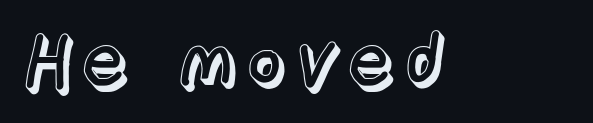
{"width": "normal", "x_height": "medium", "monospaced": "no", "underline": "no", "glyph_px": 74}
